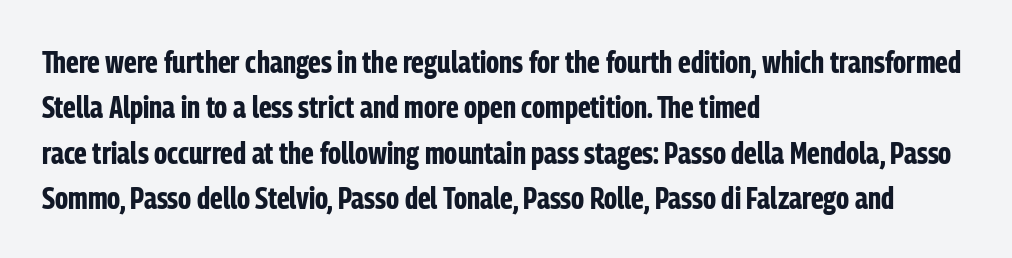
Q: Is the text bold? A: Yes.
Q: Is the text italic (slanted)? A: No, it is upright.
Q: Is the typeface a serif or a sans-serif typeface? A: Sans-serif.
Q: Is the text underlined? A: No.
Q: How is the paragraph aligned? A: Left-aligned.
Q: Is the spacing between letters normal or unusually wide? A: Normal.
Q: Is the spacing between lines tight, normal or loose? A: Normal.
Q: Width (condensed, normal, or wide)? A: Condensed.
Q: Stroke contrast? A: Low.
Q: x-height? A: Medium.
Q: Monospaced? A: No.
